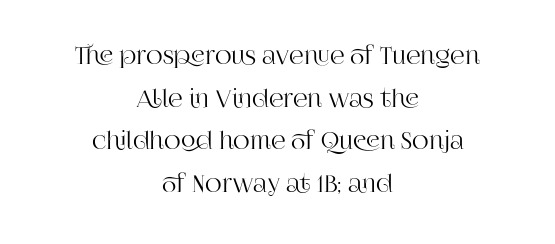
Q: Is the text italic (slanted)? A: No, it is upright.
Q: Is the text underlined? A: No.
Q: How is the paragraph aligned? A: Centered.
Q: Is the spacing between letters normal or unusually wide? A: Normal.
